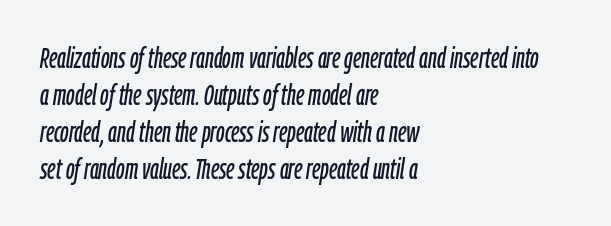
The image shows 28 px condensed type, italic (leaning right); set left-aligned, normal line spacing (1.32x), normal letter spacing, not underlined; low stroke contrast and a medium x-height.
